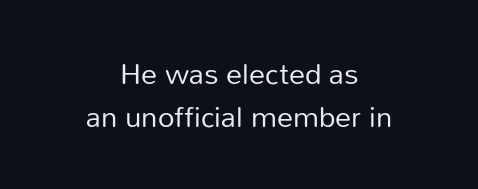
{"serif": "no", "italic": "no", "bold": "no", "weight": "regular", "width": "normal", "stroke_contrast": "low", "x_height": "medium", "monospaced": "no", "underline": "no", "align": "center", "line_spacing": "normal", "line_spacing_ratio": 1.47, "letter_spacing": "normal", "letter_spacing_em": 0.0, "glyph_px": 29}
